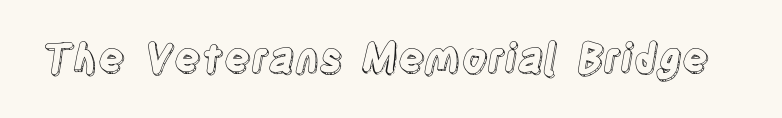
The rendering uses natural spacing where letterforms have individual widths. Is the letter spacing exaggerated? No — it looks like the ordinary default. Each row of text sits above clean, open space.
